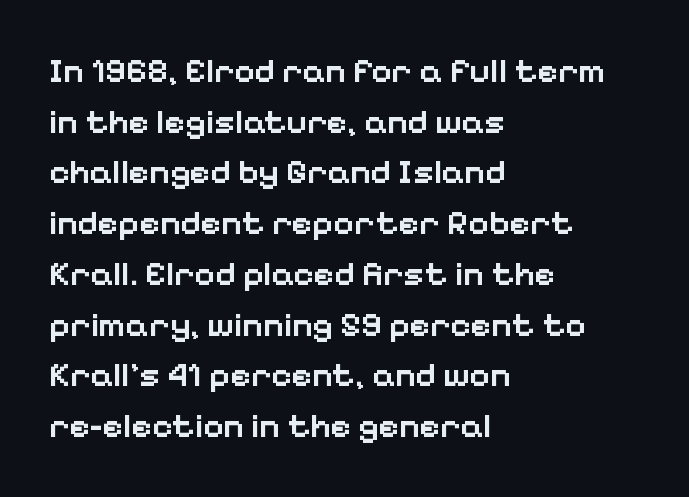
{"serif": "no", "italic": "no", "bold": "semi", "weight": "semibold", "width": "normal", "stroke_contrast": "low", "x_height": "medium", "monospaced": "no", "underline": "no", "align": "left", "line_spacing": "normal", "line_spacing_ratio": 1.45, "letter_spacing": "normal", "letter_spacing_em": 0.0, "glyph_px": 35}
